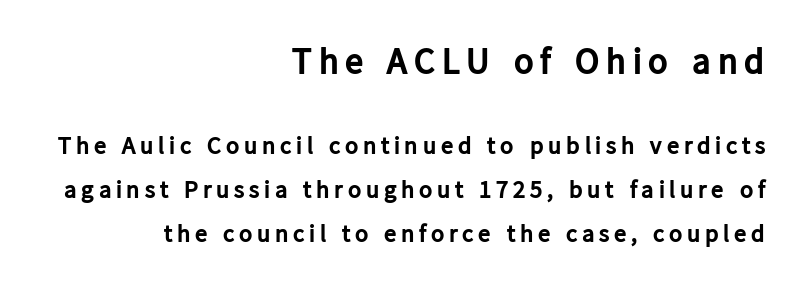
Q: Is the text bold? A: Yes.
Q: Is the text italic (slanted)? A: No, it is upright.
Q: Is the typeface a serif or a sans-serif typeface? A: Sans-serif.
Q: Is the text underlined? A: No.
Q: How is the paragraph aligned? A: Right-aligned.
Q: Which block of text is set in a larger size, the first (top) or the second (bottom)? A: The first (top) one.
Q: Width (condensed, normal, or wide)? A: Normal.
Q: Stroke contrast? A: Low.
Q: x-height? A: Medium.
Q: Monospaced? A: No.
